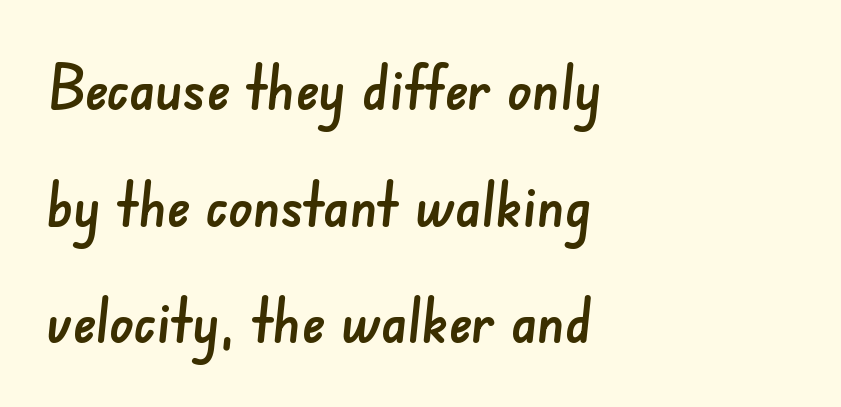
Widely set lines give the paragraph a tall, airy silhouette. Note the varied advance widths — an 'i' is clearly narrower than an 'm'. Is this a sans? Yes — the strokes have no serifs. Has an underline been added? It has not. All the whitespace from short lines collects on the right. Look at the tracking — it's just the regular setting, nothing added.
